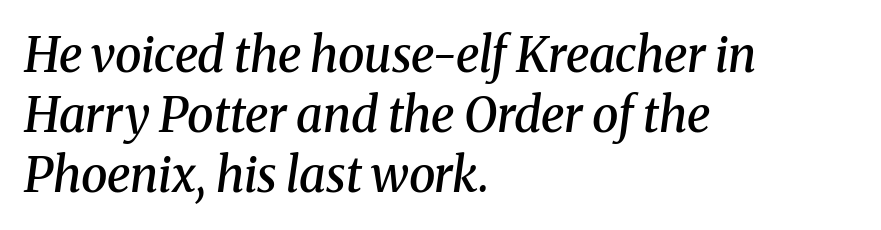
Q: Is the text bold? A: Semi-bold.
Q: Is the text italic (slanted)? A: Yes, it leans right by about 8 degrees.
Q: Is the typeface a serif or a sans-serif typeface? A: Serif.
Q: Is the text underlined? A: No.
Q: How is the paragraph aligned? A: Left-aligned.
Q: Is the spacing between letters normal or unusually wide? A: Normal.
Q: Is the spacing between lines tight, normal or loose? A: Normal.
Q: Width (condensed, normal, or wide)? A: Normal.
Q: Stroke contrast? A: Medium.
Q: x-height? A: Medium.
Q: Monospaced? A: No.
